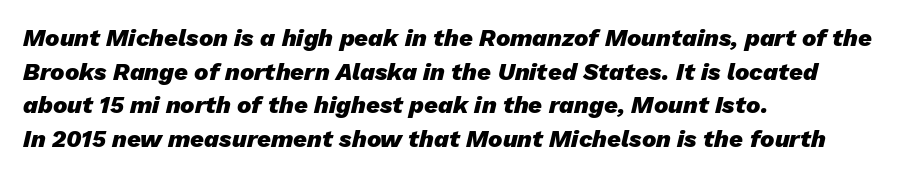
The image shows 24 px bold type, italic (leaning right); set left-aligned, normal line spacing (1.4x), normal letter spacing, not underlined.
